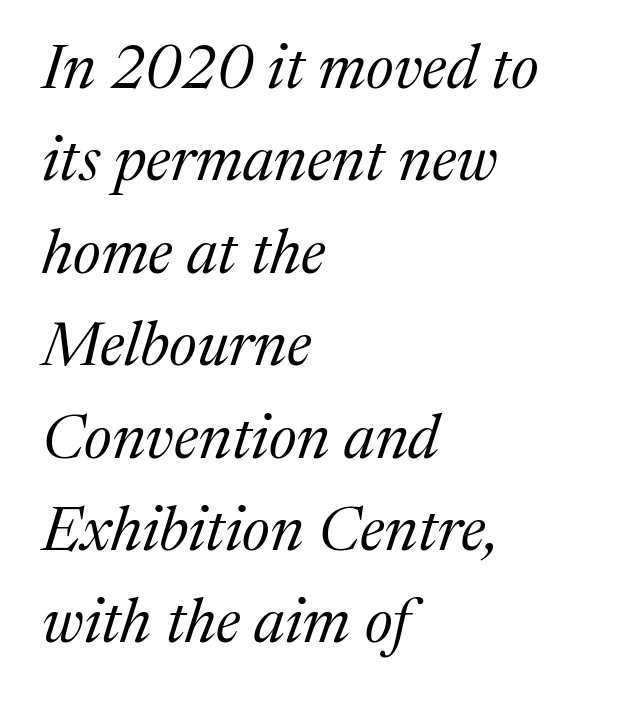
The image shows 62 px regular-weight serif type, italic (leaning right); set left-aligned, normal line spacing (1.49x), normal letter spacing, not underlined; medium stroke contrast and a medium x-height.
